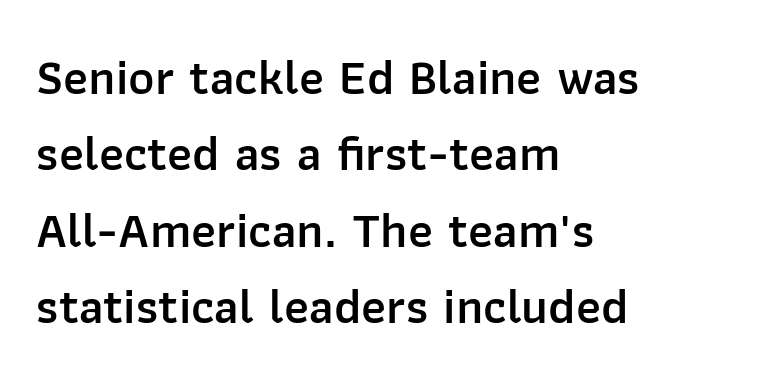
Looks like regular typesetting: each glyph gets only the width it needs. Lines of text with bare space underneath. Between one letter and the next there's only the usual sliver of space. No italicization has been applied; the sample stays upright. The rows are spaced the way most documents space them.
